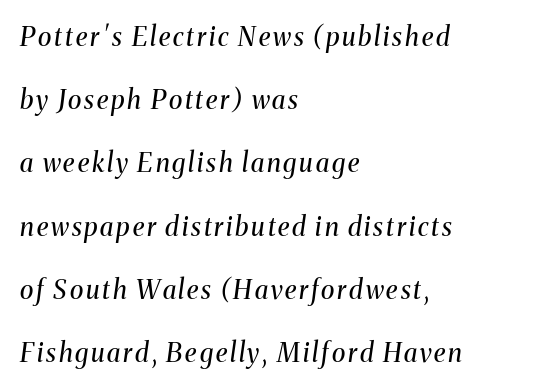
The image shows 26 px text type, italic (leaning right); set left-aligned, loose line spacing (2.43x), not underlined.
